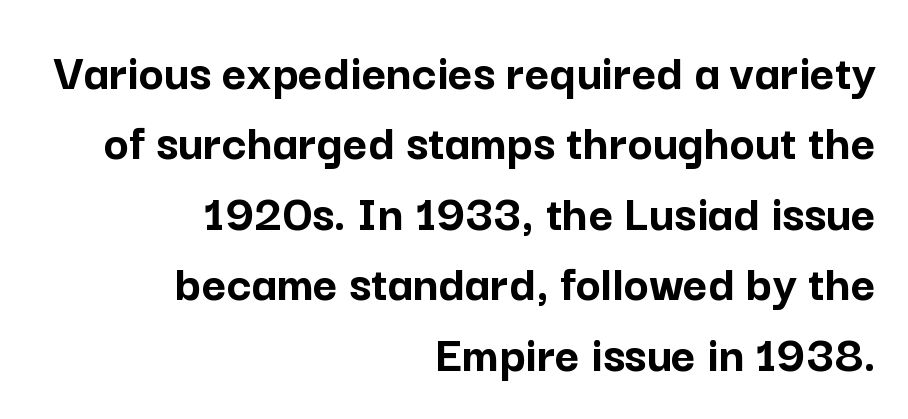
Q: Is the text bold? A: Yes.
Q: Is the text italic (slanted)? A: No, it is upright.
Q: Is the typeface a serif or a sans-serif typeface? A: Sans-serif.
Q: Is the text underlined? A: No.
Q: How is the paragraph aligned? A: Right-aligned.
Q: Is the spacing between letters normal or unusually wide? A: Normal.
Q: Is the spacing between lines tight, normal or loose? A: Normal.
Q: Width (condensed, normal, or wide)? A: Normal.
Q: Stroke contrast? A: Low.
Q: x-height? A: Medium.
Q: Monospaced? A: No.
